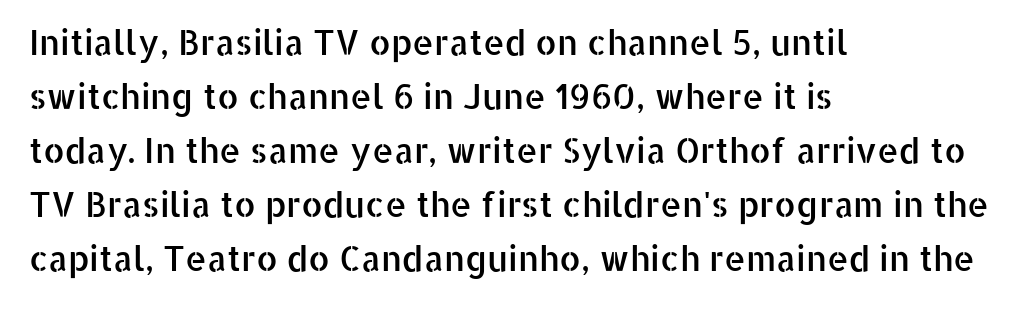
{"serif": "no", "italic": "no", "width": "normal", "stroke_contrast": "low", "x_height": "medium", "monospaced": "no", "underline": "no", "align": "left", "line_spacing": "normal", "line_spacing_ratio": 1.59, "letter_spacing": "normal", "letter_spacing_em": 0.0, "glyph_px": 34}
